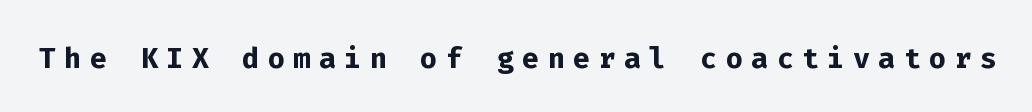
Caption: expanded tracking, letters set apart. Anything drawn beneath the words? Only blank space. These lines carry a lot of weight — the face is fully bold. Characters remain perfectly vertical along every line. Is this a fixed-width face? Yes — each glyph sits in an identical cell.
